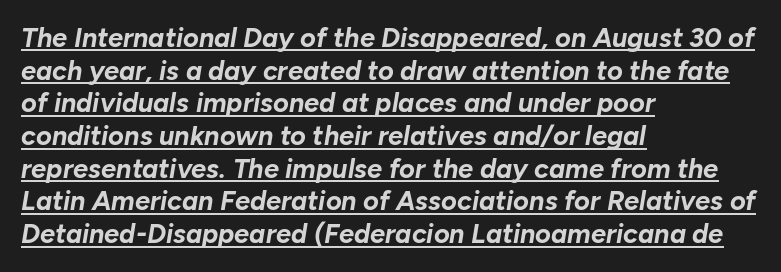
Q: Is the text bold? A: Yes.
Q: Is the text italic (slanted)? A: Yes, it leans right by about 10 degrees.
Q: Is the text underlined? A: Yes.
Q: How is the paragraph aligned? A: Left-aligned.
Q: Is the spacing between letters normal or unusually wide? A: Normal.
